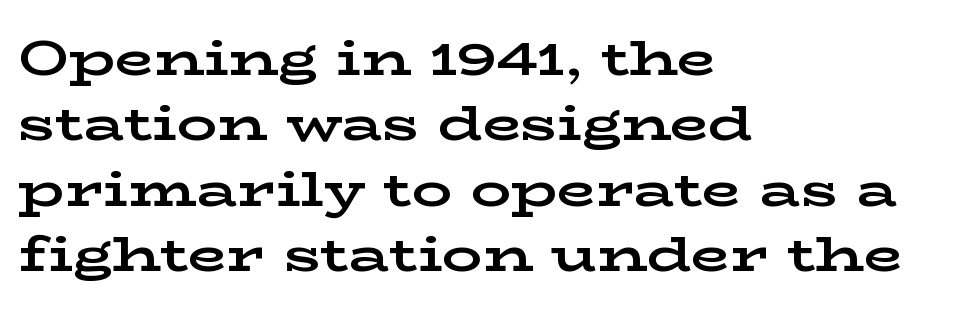
Q: Is the text bold? A: Yes.
Q: Is the text italic (slanted)? A: No, it is upright.
Q: Is the typeface a serif or a sans-serif typeface? A: Serif.
Q: Is the text underlined? A: No.
Q: How is the paragraph aligned? A: Left-aligned.
Q: Is the spacing between letters normal or unusually wide? A: Normal.
Q: Is the spacing between lines tight, normal or loose? A: Normal.
Q: Width (condensed, normal, or wide)? A: Wide.
Q: Stroke contrast? A: Low.
Q: x-height? A: Medium.
Q: Monospaced? A: No.
